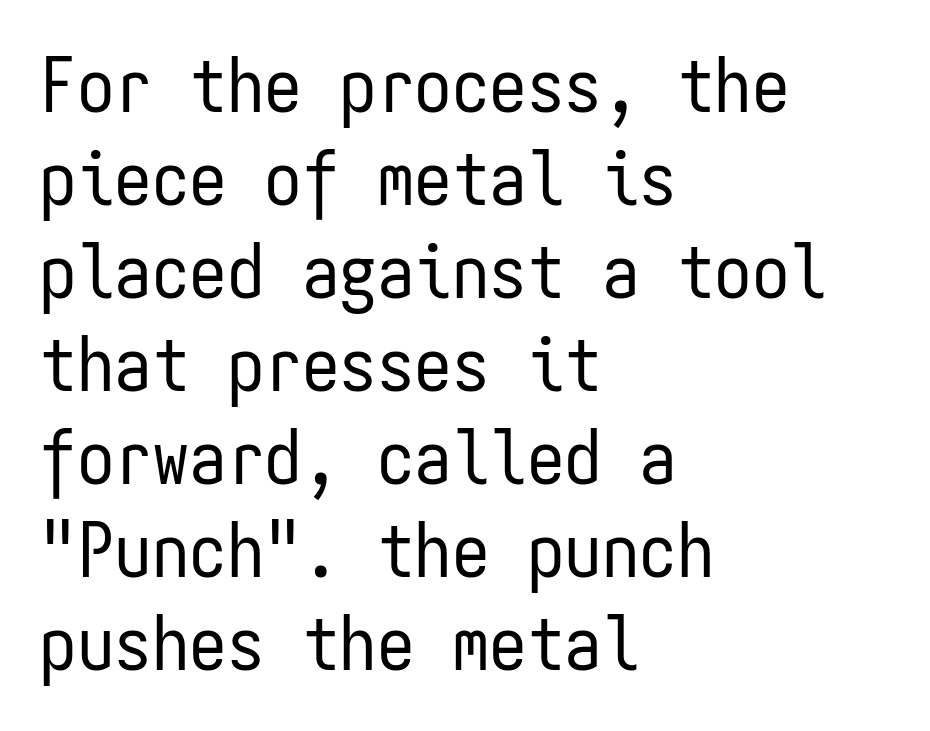
The image shows 75 px regular-weight, condensed sans-serif type, upright, monospaced; set left-aligned, line spacing 1.24x, normal letter spacing, not underlined; low stroke contrast and a medium x-height.
